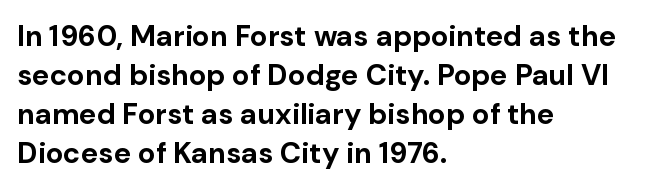
Q: Is the text bold? A: Yes.
Q: Is the text italic (slanted)? A: No, it is upright.
Q: Is the typeface a serif or a sans-serif typeface? A: Sans-serif.
Q: Is the text underlined? A: No.
Q: How is the paragraph aligned? A: Left-aligned.
Q: Is the spacing between letters normal or unusually wide? A: Normal.
Q: Is the spacing between lines tight, normal or loose? A: Normal.
Q: Width (condensed, normal, or wide)? A: Normal.
Q: Stroke contrast? A: Low.
Q: x-height? A: Medium.
Q: Monospaced? A: No.
